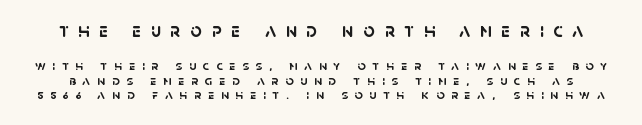
Q: Is the text bold? A: Yes.
Q: Is the text underlined? A: No.
Q: Is the spacing between letters normal or unusually wide? A: Unusually wide.
Q: Is the spacing between lines tight, normal or loose? A: Tight.
Q: Which block of text is set in a larger size, the first (top) or the second (bottom)? A: The first (top) one.
